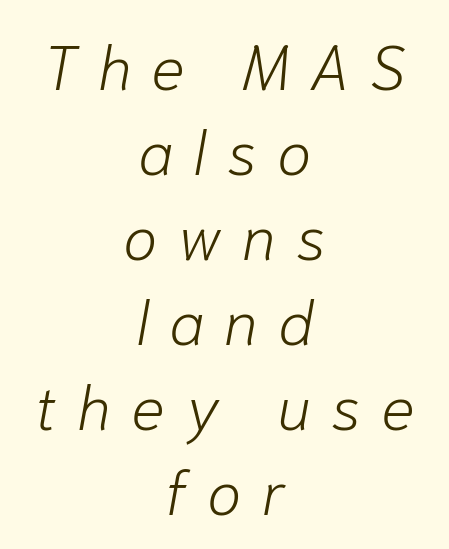
Q: Is the text bold? A: No.
Q: Is the text italic (slanted)? A: Yes, it leans right by about 10 degrees.
Q: Is the text underlined? A: No.
Q: How is the paragraph aligned? A: Centered.
Q: Is the spacing between letters normal or unusually wide? A: Unusually wide.
Q: Is the spacing between lines tight, normal or loose? A: Normal.
Q: Width (condensed, normal, or wide)? A: Normal.
Q: Stroke contrast? A: Low.
Q: x-height? A: Medium.
Q: Monospaced? A: No.
